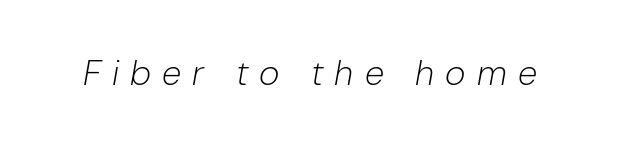
{"italic": "yes", "lean": "right", "slant_degrees": 10, "bold": "no", "weight": "light", "width": "normal", "stroke_contrast": "low", "x_height": "medium", "monospaced": "no", "underline": "no", "letter_spacing": "wide", "letter_spacing_em": 0.32, "glyph_px": 35}
